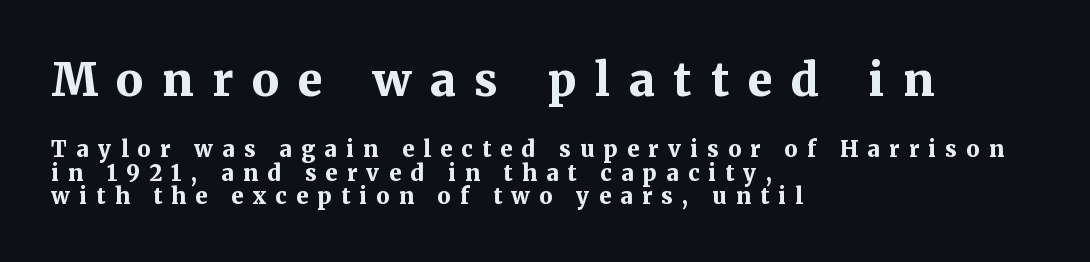
The image shows 45 px bold serif type, upright; set left-aligned, tight line spacing (1.07x), unusually wide letter spacing (+0.42 em), not underlined; the first (top) block is 2.05x larger; medium stroke contrast and a medium x-height.
